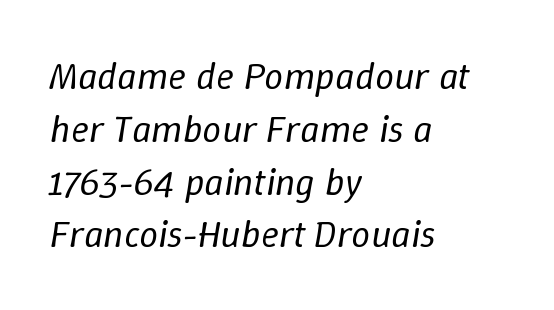
{"italic": "yes", "lean": "right", "slant_degrees": 9, "bold": "no", "weight": "regular", "width": "normal", "stroke_contrast": "low", "x_height": "medium", "monospaced": "no", "underline": "no", "align": "left", "line_spacing": "normal", "line_spacing_ratio": 1.39, "letter_spacing": "normal", "letter_spacing_em": 0.0, "glyph_px": 38}
